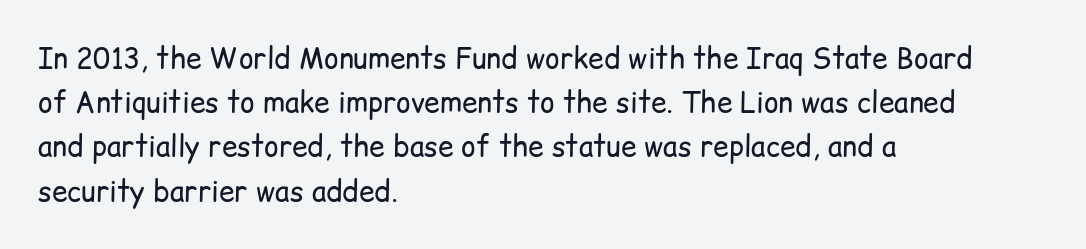
Horizontal alignment here is leftward, the default for most running prose. These lines were composed using upright roman letters. Proportional: the letters do not fall into vertical columns. Between one letter and the next there's only the usual sliver of space. The typeface has the unassuming heft of standard copy or less. The baseline area is clear.
